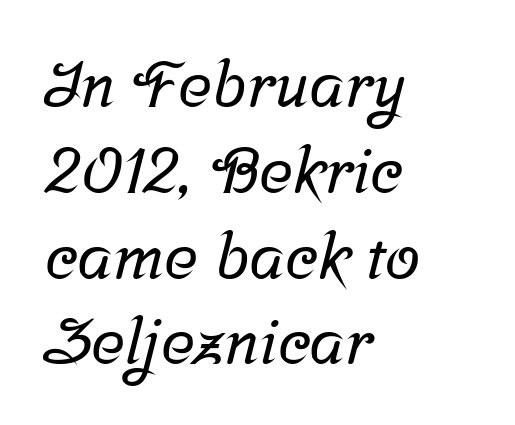
Q: Is the text underlined? A: No.
Q: How is the paragraph aligned? A: Left-aligned.
Q: Is the spacing between letters normal or unusually wide? A: Normal.
Q: Is the spacing between lines tight, normal or loose? A: Normal.
Q: Width (condensed, normal, or wide)? A: Normal.
Q: Stroke contrast? A: Low.
Q: x-height? A: Medium.
Q: Monospaced? A: No.
